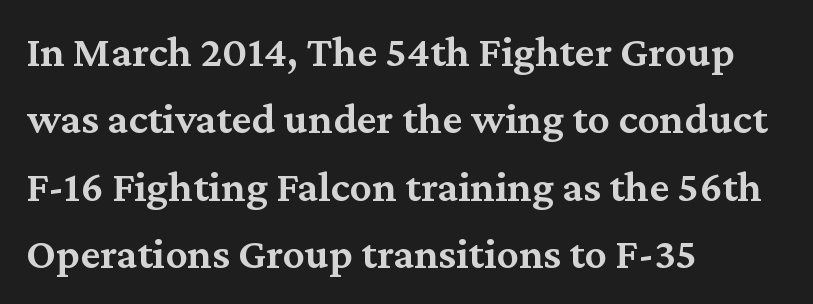
A student would call this left alignment; a typographer would say flush left, rag right. A semibold gives these letters moderate extra thickness, short of bold. If you measured baseline to baseline, you'd find a middling distance. Descender tails drop into unmarked territory. The passage shown has conventional tracking throughout.
